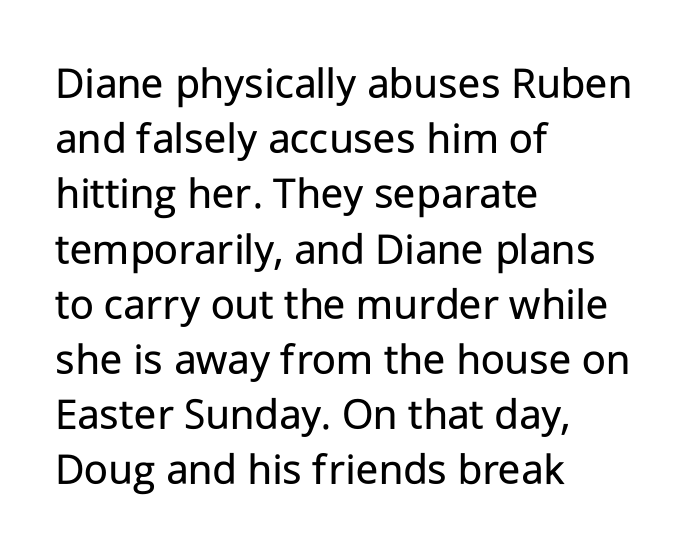
The image shows 46 px regular-weight sans-serif type, upright; set left-aligned, line spacing 1.2x, normal letter spacing, not underlined; low stroke contrast and a medium x-height.
